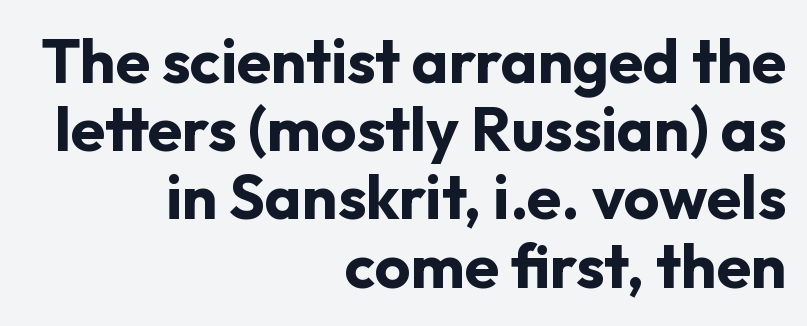
Q: Is the text bold? A: Yes.
Q: Is the text italic (slanted)? A: No, it is upright.
Q: Is the typeface a serif or a sans-serif typeface? A: Sans-serif.
Q: Is the text underlined? A: No.
Q: How is the paragraph aligned? A: Right-aligned.
Q: Is the spacing between letters normal or unusually wide? A: Normal.
Q: Is the spacing between lines tight, normal or loose? A: Tight.
Q: Width (condensed, normal, or wide)? A: Normal.
Q: Stroke contrast? A: Low.
Q: x-height? A: Medium.
Q: Monospaced? A: No.
